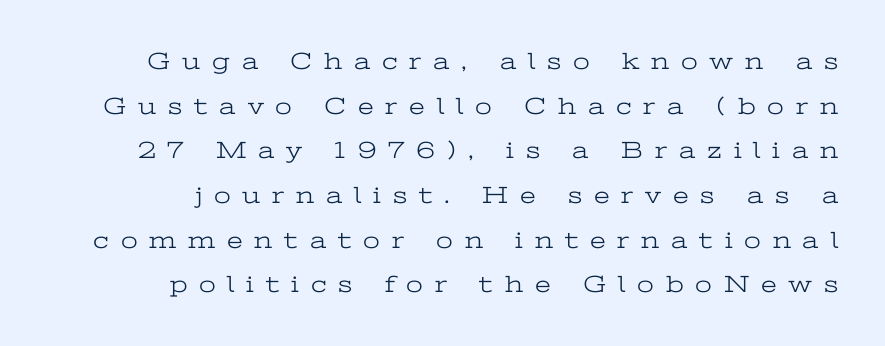
The image shows 24 px text type, upright; set right-aligned, line spacing 1.86x, unusually wide letter spacing (+0.49 em), not underlined.
